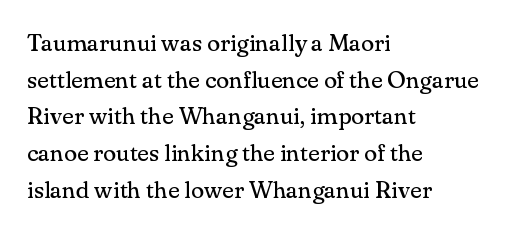
{"italic": "no", "bold": "no", "underline": "no", "align": "left", "line_spacing": "normal", "line_spacing_ratio": 1.53, "letter_spacing": "normal", "letter_spacing_em": 0.0, "glyph_px": 24}
